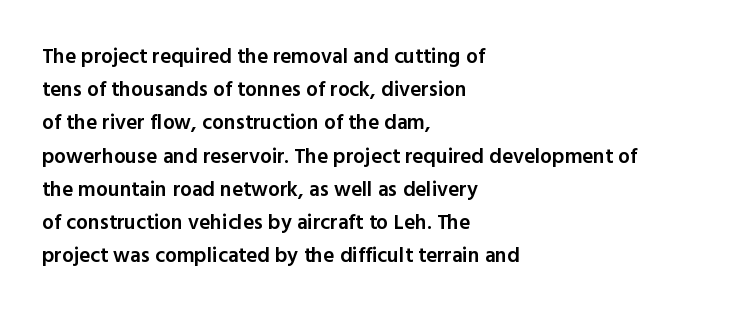
A typesetter would call this zero additional tracking. The foot of each line stays bare and open. Whoever set this chose a conventional vertical rhythm. Short and long lines alike share a common starting point at left. Stems and bowls a touch heavier than normal — semibold. The lettering stays uniformly vertical, giving the passage a roman look.
